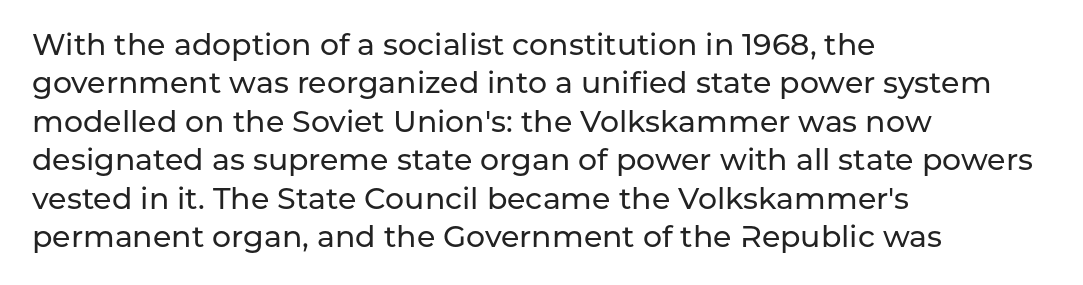
{"serif": "no", "italic": "no", "width": "normal", "stroke_contrast": "low", "x_height": "medium", "monospaced": "no", "underline": "no", "align": "left", "line_spacing": "normal", "line_spacing_ratio": 1.28, "letter_spacing": "normal", "letter_spacing_em": 0.0, "glyph_px": 30}
